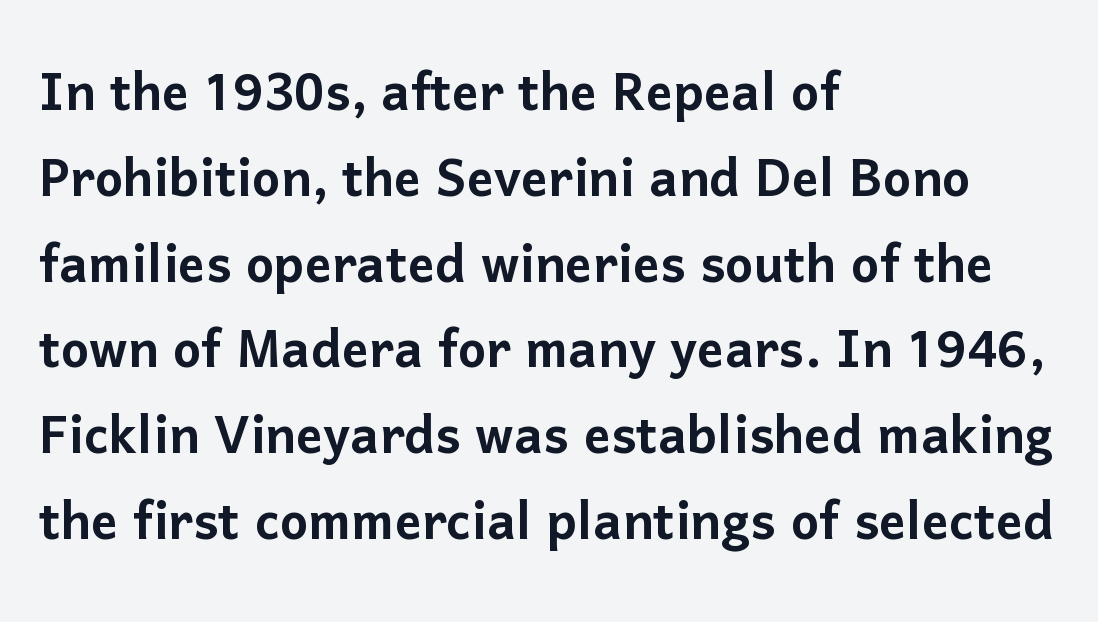
The image shows 67 px sans-serif type, upright; set left-aligned, normal line spacing (1.28x), normal letter spacing, not underlined; low stroke contrast and a medium x-height.
